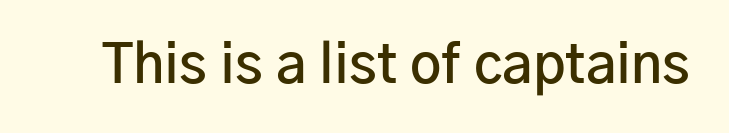
Q: Is the text bold? A: Semi-bold.
Q: Is the text italic (slanted)? A: No, it is upright.
Q: Is the typeface a serif or a sans-serif typeface? A: Sans-serif.
Q: Is the text underlined? A: No.
Q: Is the spacing between letters normal or unusually wide? A: Normal.
Q: Width (condensed, normal, or wide)? A: Normal.
Q: Stroke contrast? A: Low.
Q: x-height? A: Medium.
Q: Monospaced? A: No.
